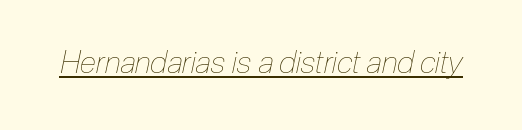
The image shows 31 px thin, condensed type, italic (leaning right); set normal letter spacing, underlined; low stroke contrast and a medium x-height.
